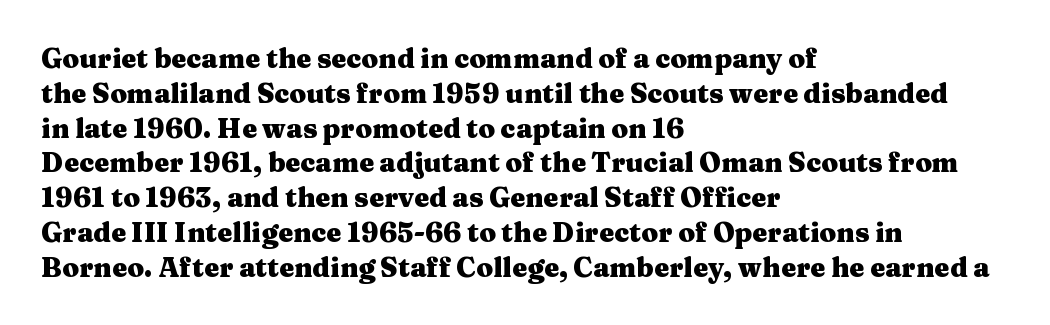
Q: Is the text bold? A: Yes.
Q: Is the text italic (slanted)? A: No, it is upright.
Q: Is the text underlined? A: No.
Q: How is the paragraph aligned? A: Left-aligned.
Q: Is the spacing between letters normal or unusually wide? A: Normal.
Q: Is the spacing between lines tight, normal or loose? A: Normal.
